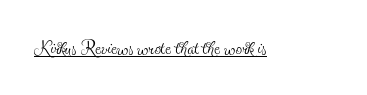
Q: Is the text bold? A: No.
Q: Is the text underlined? A: Yes.
Q: Is the spacing between letters normal or unusually wide? A: Normal.
